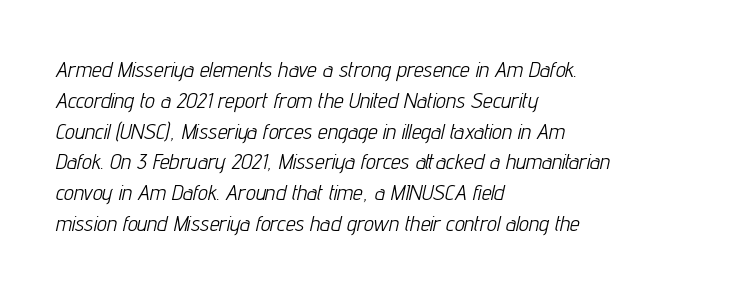
Visually the block forms a straight wall on the left and a jagged coastline on the right. This sample keeps an unexceptional amount of space between lines. Notice how the stems are inclined rather than vertical — that's the hallmark of italics. Underline: absent. No letter is thick-stroked: the sample isn't bold. Here the glyphs are tracked normally, forming tight word shapes.
